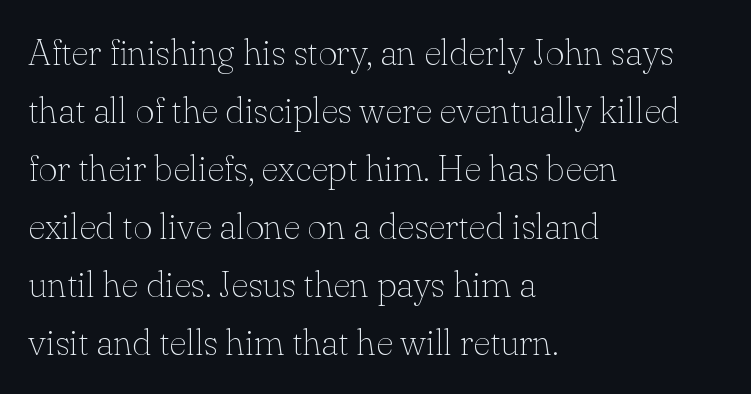
Q: Is the text bold? A: No.
Q: Is the text italic (slanted)? A: No, it is upright.
Q: Is the typeface a serif or a sans-serif typeface? A: Serif.
Q: Is the text underlined? A: No.
Q: How is the paragraph aligned? A: Left-aligned.
Q: Is the spacing between letters normal or unusually wide? A: Normal.
Q: Is the spacing between lines tight, normal or loose? A: Normal.
Q: Width (condensed, normal, or wide)? A: Normal.
Q: Stroke contrast? A: Low.
Q: x-height? A: Small.
Q: Monospaced? A: No.
